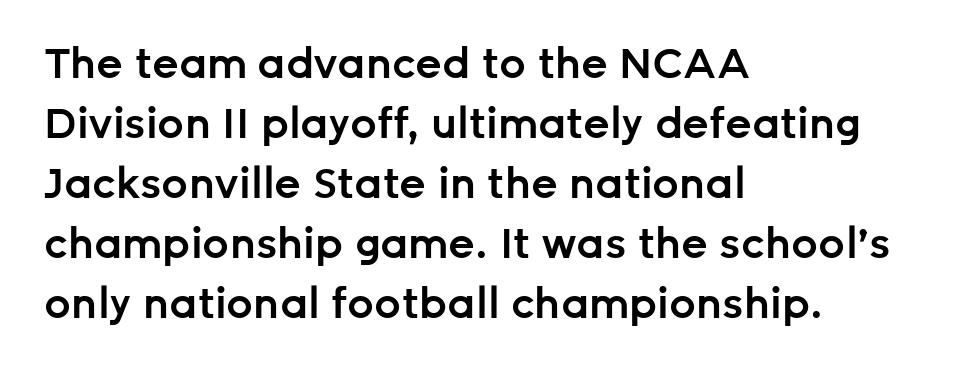
Q: Is the text bold? A: Semi-bold.
Q: Is the text italic (slanted)? A: No, it is upright.
Q: Is the typeface a serif or a sans-serif typeface? A: Sans-serif.
Q: Is the text underlined? A: No.
Q: How is the paragraph aligned? A: Left-aligned.
Q: Is the spacing between letters normal or unusually wide? A: Normal.
Q: Is the spacing between lines tight, normal or loose? A: Normal.
Q: Width (condensed, normal, or wide)? A: Normal.
Q: Stroke contrast? A: Low.
Q: x-height? A: Medium.
Q: Monospaced? A: No.
